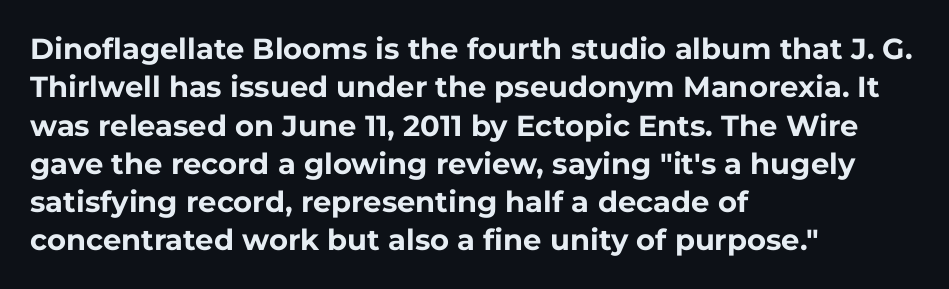
Words appear dense and cohesive because spacing is normal. I'd describe the lettering as bold — thick and assertive. Interline gaps are of average width in this sample. Each letter keeps its own natural width here, so spacing adapts to shape. This sample uses an upright cut, with every glyph sitting square on the baseline. Grotesque or geometric, the face here clearly has no serifs.
